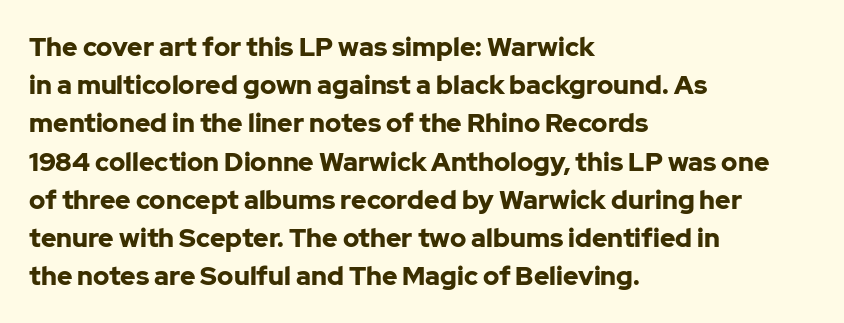
Q: Is the text bold? A: Yes.
Q: Is the text italic (slanted)? A: No, it is upright.
Q: Is the text underlined? A: No.
Q: How is the paragraph aligned? A: Left-aligned.
Q: Is the spacing between letters normal or unusually wide? A: Normal.
Q: Is the spacing between lines tight, normal or loose? A: Normal.
